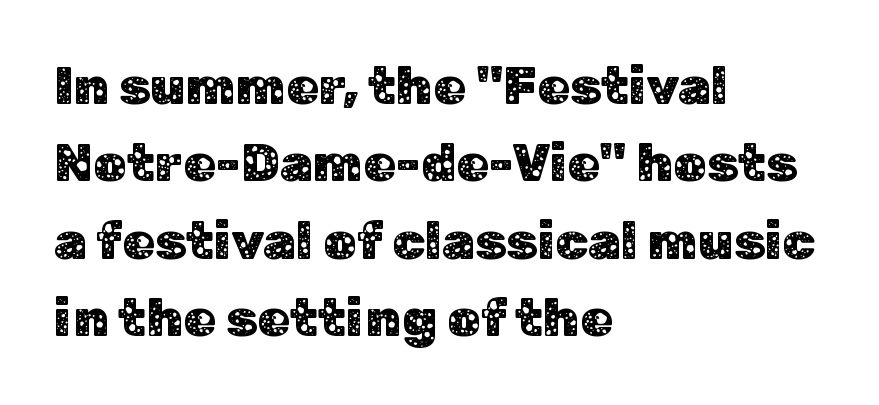
Q: Is the text italic (slanted)? A: No, it is upright.
Q: Is the typeface a serif or a sans-serif typeface? A: Sans-serif.
Q: Is the text underlined? A: No.
Q: How is the paragraph aligned? A: Left-aligned.
Q: Is the spacing between letters normal or unusually wide? A: Normal.
Q: Is the spacing between lines tight, normal or loose? A: Normal.
Q: Width (condensed, normal, or wide)? A: Normal.
Q: Stroke contrast? A: Low.
Q: x-height? A: Medium.
Q: Monospaced? A: No.
